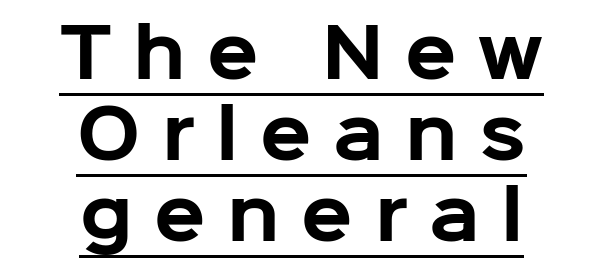
{"serif": "no", "italic": "no", "bold": "yes", "weight": "bold", "width": "normal", "stroke_contrast": "low", "x_height": "medium", "monospaced": "no", "underline": "yes", "align": "center", "line_spacing_ratio": 1.21, "letter_spacing": "wide", "letter_spacing_em": 0.32, "glyph_px": 67}
